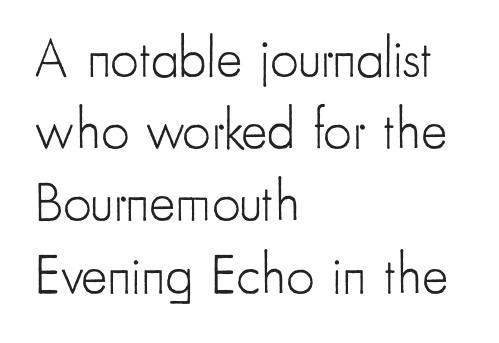
Q: Is the text bold? A: No.
Q: Is the text italic (slanted)? A: No, it is upright.
Q: Is the typeface a serif or a sans-serif typeface? A: Sans-serif.
Q: Is the text underlined? A: No.
Q: How is the paragraph aligned? A: Left-aligned.
Q: Is the spacing between letters normal or unusually wide? A: Normal.
Q: Is the spacing between lines tight, normal or loose? A: Normal.
Q: Width (condensed, normal, or wide)? A: Condensed.
Q: Stroke contrast? A: Low.
Q: x-height? A: Small.
Q: Monospaced? A: No.
